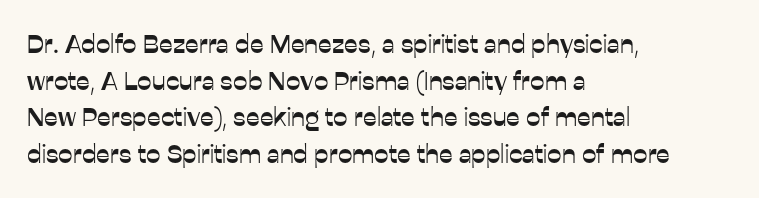
Here the glyphs are tracked normally, forming tight word shapes. Upright lettering throughout. Underline: absent. The lines are quadded left.
